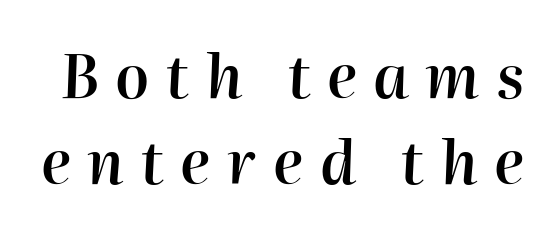
Q: Is the text bold? A: Semi-bold.
Q: Is the text italic (slanted)? A: Yes, it leans right by about 2 degrees.
Q: Is the text underlined? A: No.
Q: Is the spacing between letters normal or unusually wide? A: Unusually wide.
Q: Is the spacing between lines tight, normal or loose? A: Normal.
Q: Width (condensed, normal, or wide)? A: Normal.
Q: Stroke contrast? A: High.
Q: x-height? A: Medium.
Q: Monospaced? A: No.
